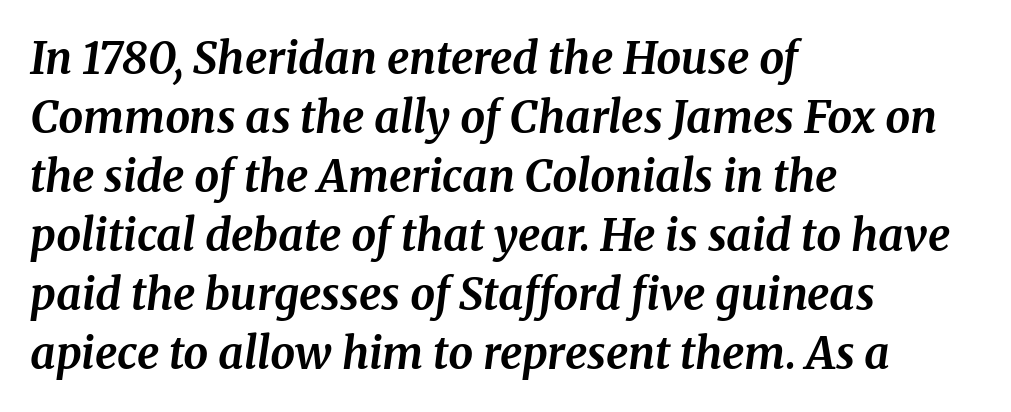
Is the block centered? No — it sits flush against the left margin. In terms of posture, this sample is oblique. Proportional: the letters do not fall into vertical columns. Typesetter's note: full bold, strokes at maximum text heaviness. Any mark beneath the type? The region is blank. One glance says typical: line gaps are just what's usual.
